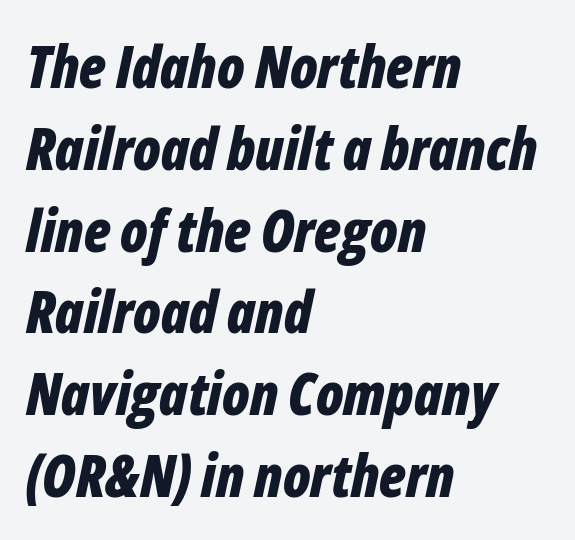
{"italic": "yes", "lean": "right", "slant_degrees": 12, "bold": "yes", "weight": "bold", "width": "condensed", "stroke_contrast": "low", "x_height": "medium", "monospaced": "no", "underline": "no", "align": "left", "line_spacing": "normal", "line_spacing_ratio": 1.41, "letter_spacing": "normal", "letter_spacing_em": 0.0, "glyph_px": 58}
